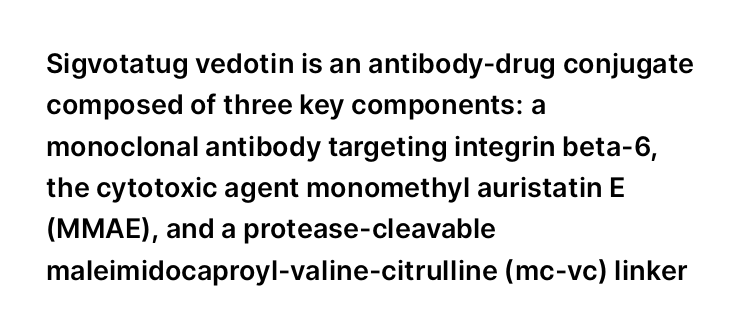
The image shows 27 px text type, upright; set left-aligned, normal line spacing (1.53x), normal letter spacing, not underlined.
